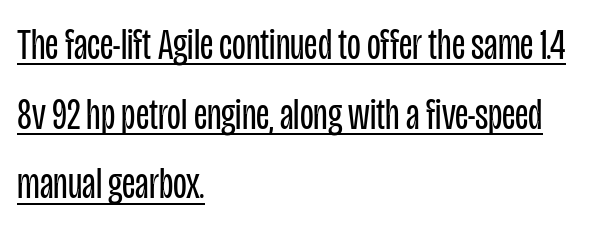
No feet cap the strokes, marking this as sans-serif type. These lines are rendered in a variable-pitch font. You can tell it's not italic because the verticals are truly vertical. The compositor pushed each line to the left boundary. Default kerning and tracking; the words read as compact shapes. Is the type heavy? It reads as light-to-regular instead.
